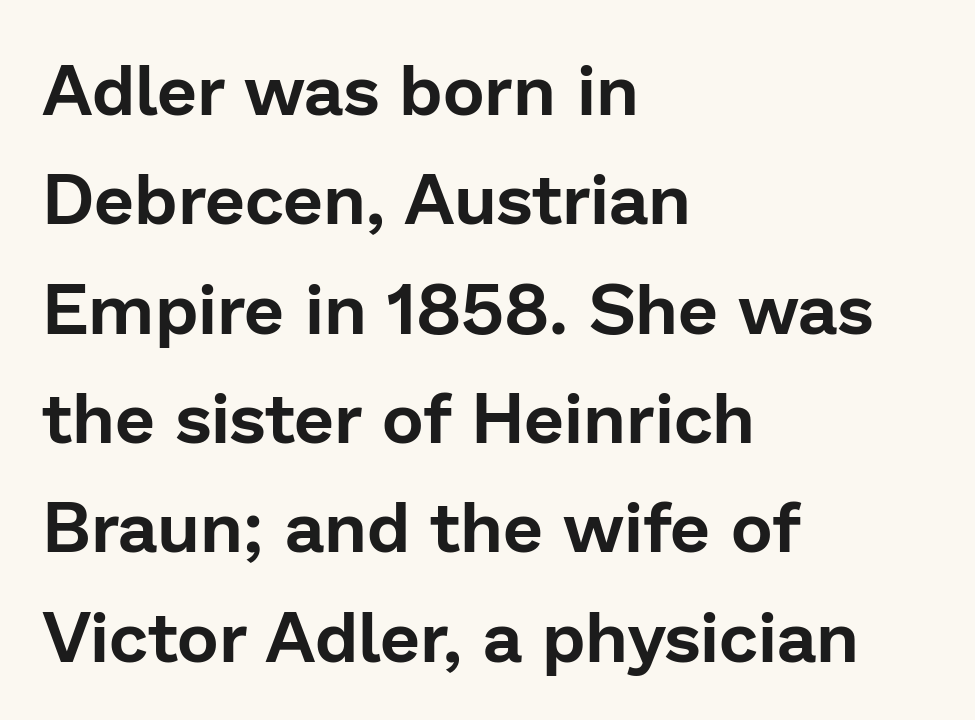
If you measured baseline to baseline, you'd find a middling distance. Beneath every word, the page is bare. The face used here is rendered with its standard letterfit. Which margin do the lines hug? The left one — the right edge is uneven. The face used here is proportionally spaced, like ordinary book or web type.
